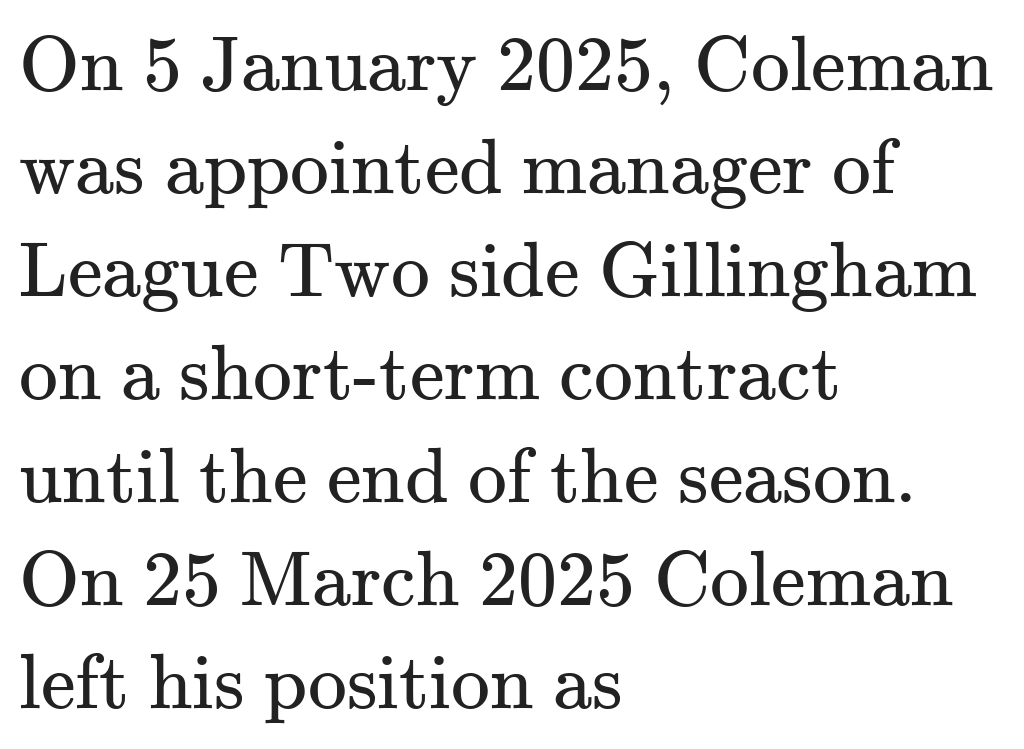
Q: Is the text bold? A: No.
Q: Is the text italic (slanted)? A: No, it is upright.
Q: Is the typeface a serif or a sans-serif typeface? A: Serif.
Q: Is the text underlined? A: No.
Q: How is the paragraph aligned? A: Left-aligned.
Q: Is the spacing between letters normal or unusually wide? A: Normal.
Q: Is the spacing between lines tight, normal or loose? A: Normal.
Q: Width (condensed, normal, or wide)? A: Normal.
Q: Stroke contrast? A: Medium.
Q: x-height? A: Small.
Q: Monospaced? A: No.
